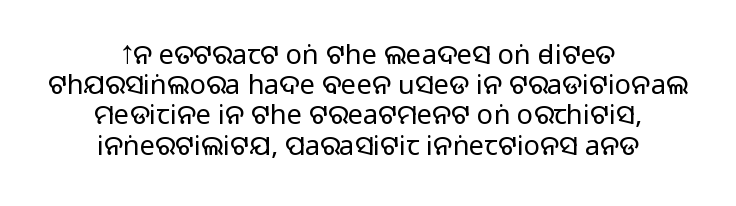
{"italic": "no", "underline": "no", "align": "center", "line_spacing": "tight", "line_spacing_ratio": 1.12, "letter_spacing": "normal", "letter_spacing_em": 0.0, "glyph_px": 27}
